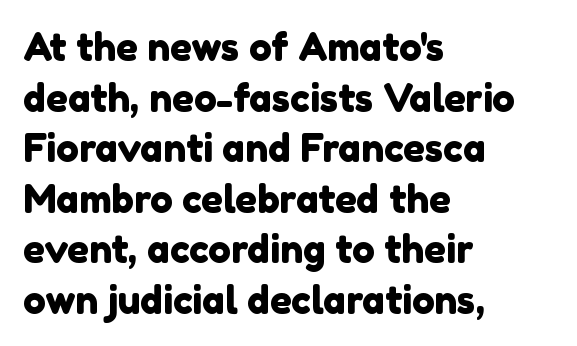
The image shows 38 px sans-serif type; set left-aligned, normal line spacing (1.33x), normal letter spacing, not underlined; a medium x-height.
